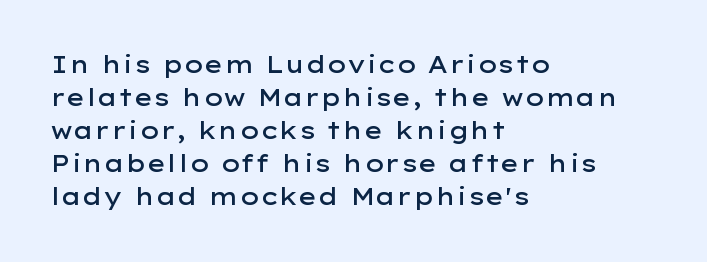
Default kerning and tracking; the words read as compact shapes. Quick note: interline space is typical. This rendering features lettering with no underline. Left-aligned paragraph, ragged on the right. The strokes are fattened partway — semibold, not bold. Italic: no, the glyphs are upright roman.
